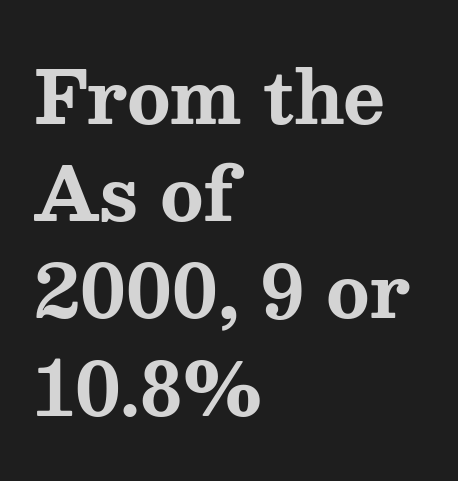
Unmarked baselines from the first word to the last. The type is set solid horizontally, with unmodified tracking. The rendering uses natural spacing where letterforms have individual widths. Its strokes are broad and dark, the hallmark of bold type.
